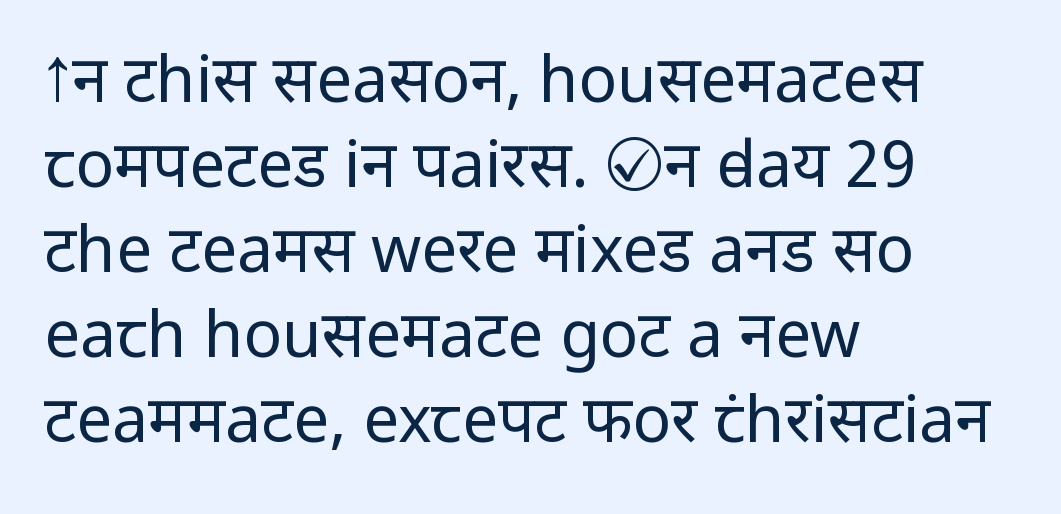
Q: Is the text bold? A: No.
Q: Is the text italic (slanted)? A: No, it is upright.
Q: Is the typeface a serif or a sans-serif typeface? A: Sans-serif.
Q: Is the text underlined? A: No.
Q: How is the paragraph aligned? A: Left-aligned.
Q: Is the spacing between letters normal or unusually wide? A: Normal.
Q: Is the spacing between lines tight, normal or loose? A: Normal.
Q: Width (condensed, normal, or wide)? A: Normal.
Q: Stroke contrast? A: Low.
Q: x-height? A: Medium.
Q: Monospaced? A: No.
